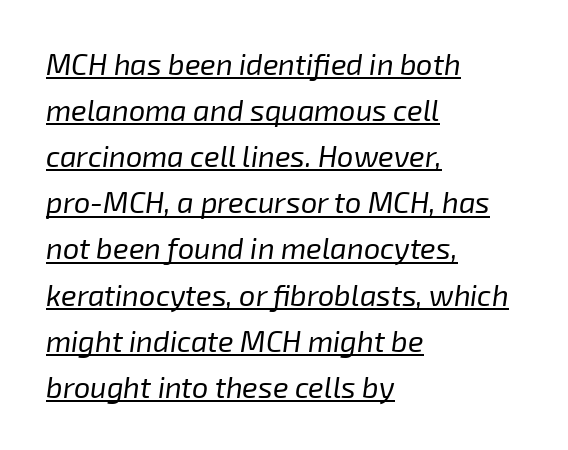
The image shows 29 px regular-weight type, italic (leaning right); set left-aligned, normal line spacing (1.59x), normal letter spacing, underlined; low stroke contrast and a medium x-height.
